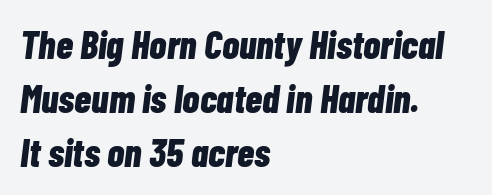
The tracking reads as untouched default to a designer's eye. You could not count columns in this text — the font is proportionally spaced. This is oblique type, the kind used for emphasis or titles. A full-strength bold gives these letters their thick strokes.
